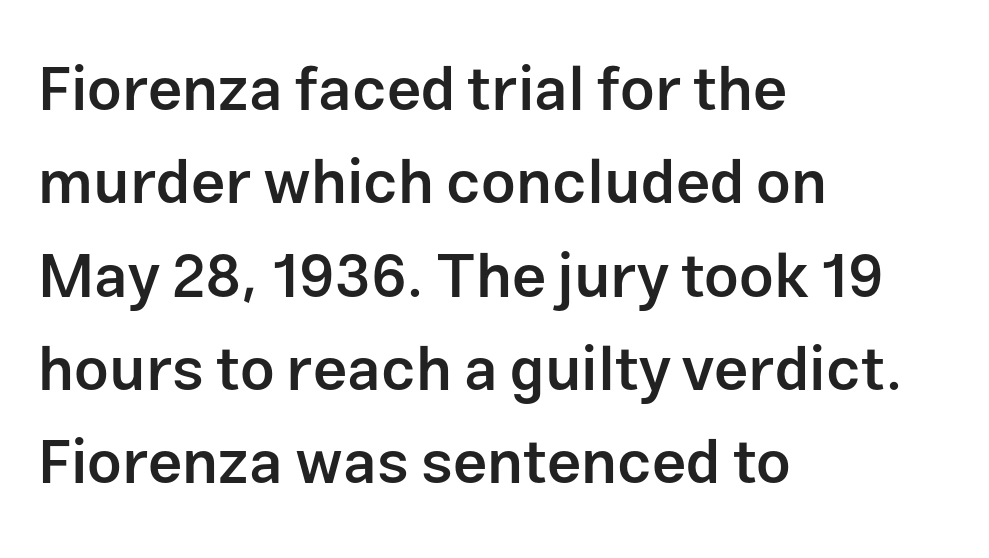
The image shows 61 px semibold sans-serif type, upright; set left-aligned, normal line spacing (1.53x), normal letter spacing, not underlined; low stroke contrast and a medium x-height.
